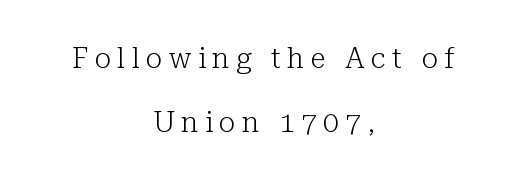
Q: Is the text bold? A: No.
Q: Is the text italic (slanted)? A: No, it is upright.
Q: Is the typeface a serif or a sans-serif typeface? A: Serif.
Q: Is the text underlined? A: No.
Q: How is the paragraph aligned? A: Centered.
Q: Is the spacing between letters normal or unusually wide? A: Unusually wide.
Q: Is the spacing between lines tight, normal or loose? A: Loose.
Q: Width (condensed, normal, or wide)? A: Normal.
Q: Stroke contrast? A: Low.
Q: x-height? A: Medium.
Q: Monospaced? A: No.
